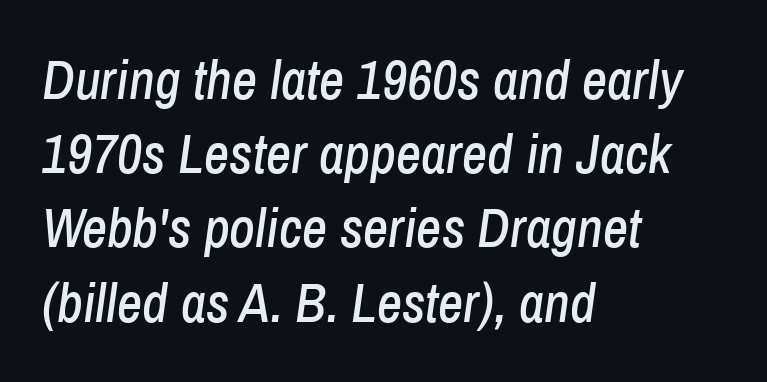
The glyphs are unaccompanied by any horizontal stroke below them. Honestly, the row spacing looks completely unremarkable. Style check: oblique. This sample has the flowing, uneven cadence of proportional lettering.
